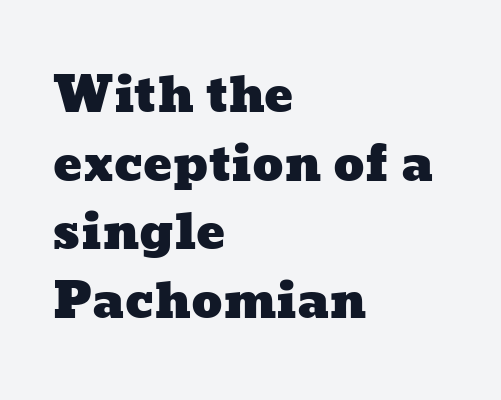
The image shows 48 px wide type; set left-aligned, normal line spacing (1.43x), normal letter spacing, not underlined; low stroke contrast and a medium x-height.
